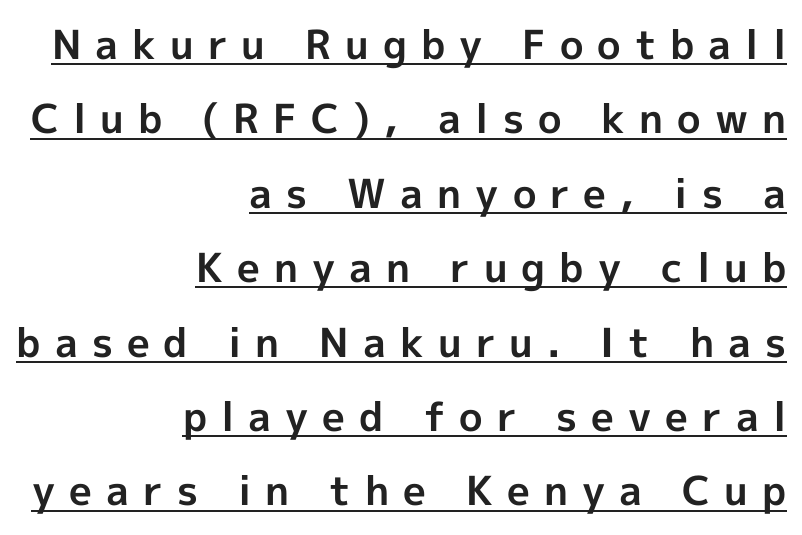
{"serif": "no", "italic": "no", "bold": "yes", "weight": "bold", "width": "normal", "x_height": "medium", "monospaced": "no", "underline": "yes", "align": "right", "line_spacing_ratio": 1.86, "letter_spacing": "wide", "letter_spacing_em": 0.35, "glyph_px": 40}
